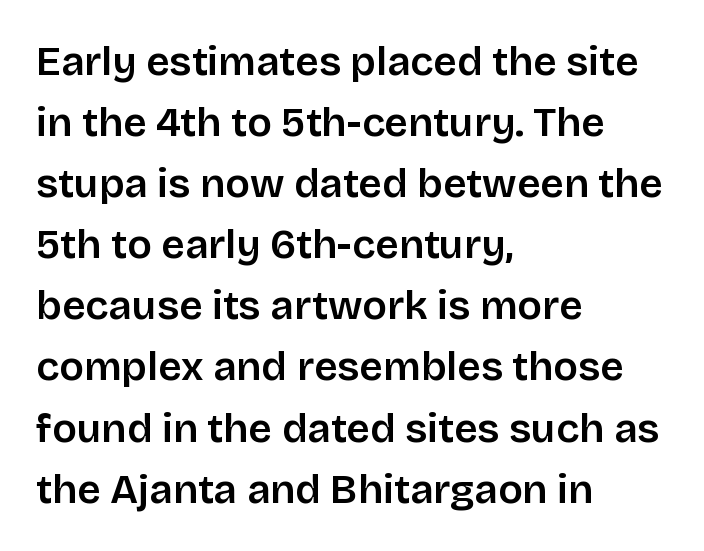
{"serif": "no", "italic": "no", "width": "normal", "stroke_contrast": "low", "x_height": "large", "monospaced": "no", "underline": "no", "align": "left", "line_spacing": "normal", "line_spacing_ratio": 1.49, "letter_spacing": "normal", "letter_spacing_em": 0.0, "glyph_px": 41}
